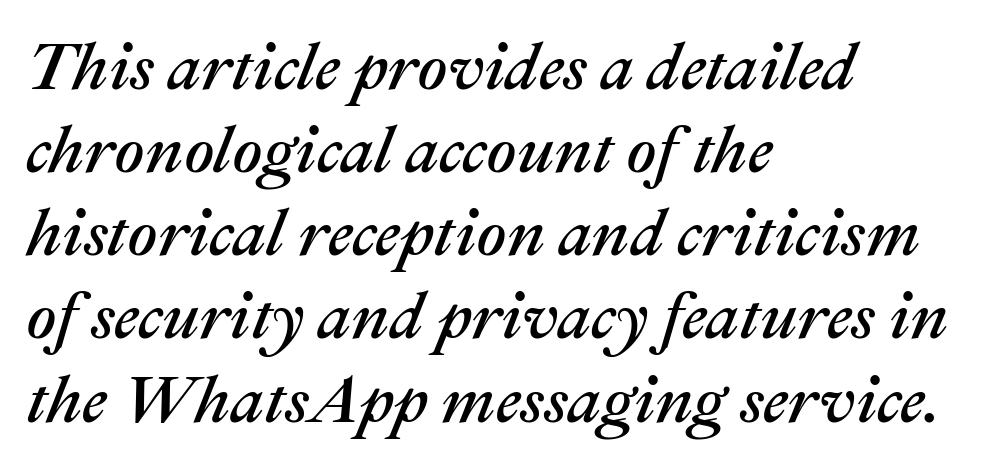
The image shows 66 px text type, italic (leaning right); set left-aligned, normal line spacing (1.26x), normal letter spacing, not underlined; medium stroke contrast and a medium x-height.
